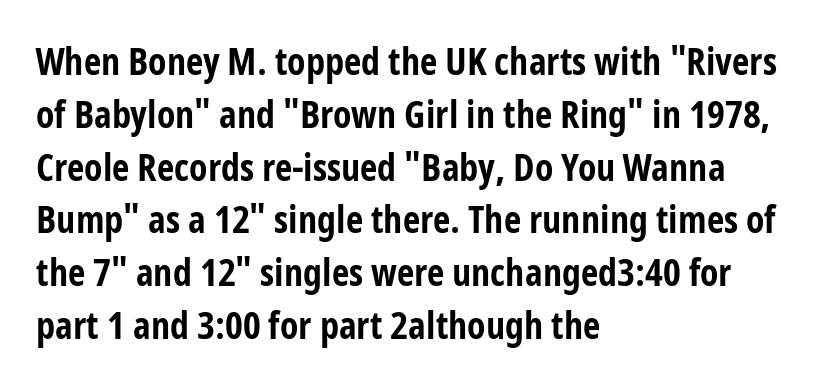
Q: Is the text bold? A: Yes.
Q: Is the text italic (slanted)? A: No, it is upright.
Q: Is the typeface a serif or a sans-serif typeface? A: Sans-serif.
Q: Is the text underlined? A: No.
Q: How is the paragraph aligned? A: Left-aligned.
Q: Is the spacing between letters normal or unusually wide? A: Normal.
Q: Is the spacing between lines tight, normal or loose? A: Normal.
Q: Width (condensed, normal, or wide)? A: Condensed.
Q: Stroke contrast? A: Low.
Q: x-height? A: Medium.
Q: Monospaced? A: No.
